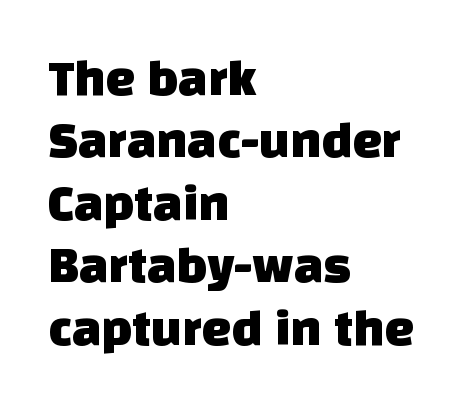
{"serif": "no", "width": "normal", "stroke_contrast": "low", "x_height": "large", "monospaced": "no", "underline": "no", "align": "left", "line_spacing_ratio": 1.2, "letter_spacing": "normal", "letter_spacing_em": 0.0, "glyph_px": 52}
